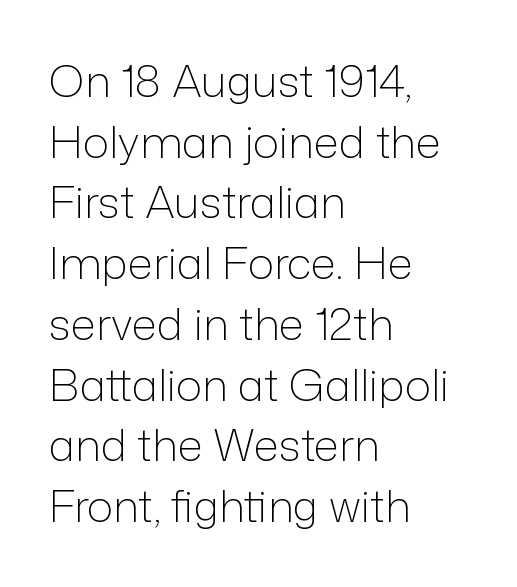
Q: Is the text bold? A: No.
Q: Is the text italic (slanted)? A: No, it is upright.
Q: Is the typeface a serif or a sans-serif typeface? A: Sans-serif.
Q: Is the text underlined? A: No.
Q: How is the paragraph aligned? A: Left-aligned.
Q: Is the spacing between letters normal or unusually wide? A: Normal.
Q: Is the spacing between lines tight, normal or loose? A: Normal.
Q: Width (condensed, normal, or wide)? A: Normal.
Q: Stroke contrast? A: Low.
Q: x-height? A: Medium.
Q: Monospaced? A: No.
